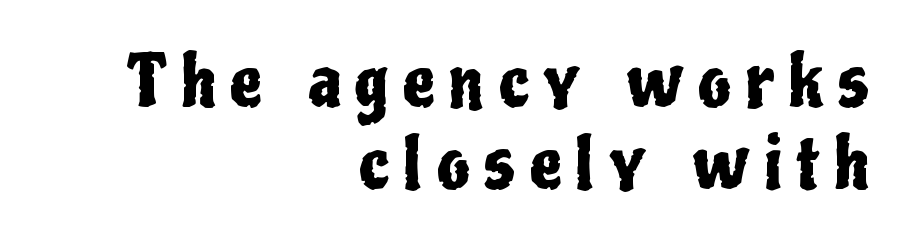
{"serif": "no", "italic": "no", "width": "condensed", "stroke_contrast": "low", "x_height": "medium", "monospaced": "no", "underline": "no", "align": "right", "line_spacing_ratio": 1.16, "letter_spacing": "wide", "letter_spacing_em": 0.21, "glyph_px": 71}
